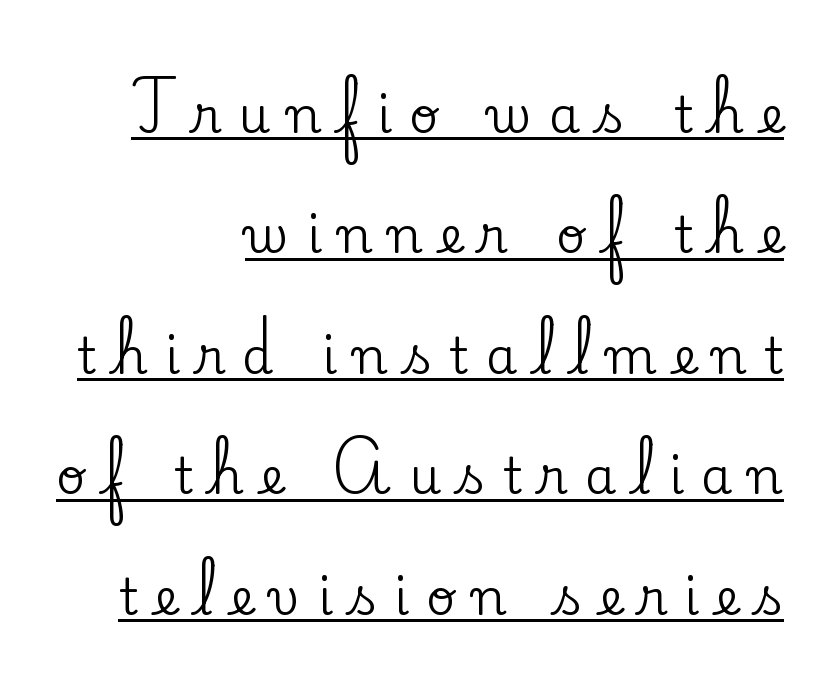
Q: Is the text italic (slanted)? A: No, it is upright.
Q: Is the typeface a serif or a sans-serif typeface? A: Serif.
Q: Is the text underlined? A: Yes.
Q: How is the paragraph aligned? A: Right-aligned.
Q: Is the spacing between letters normal or unusually wide? A: Unusually wide.
Q: Is the spacing between lines tight, normal or loose? A: Loose.
Q: Width (condensed, normal, or wide)? A: Normal.
Q: Stroke contrast? A: Low.
Q: x-height? A: Small.
Q: Monospaced? A: No.
